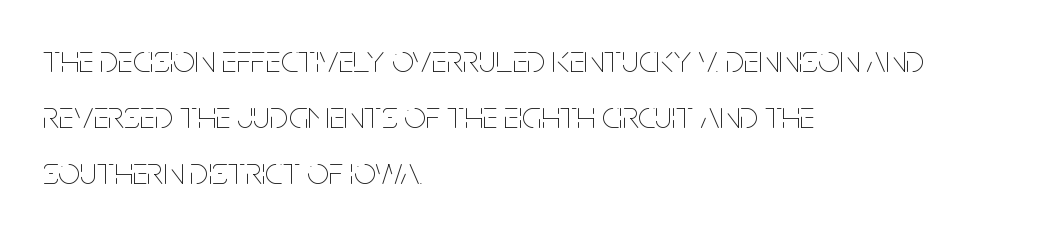
The image shows 39 px thin, condensed type, upright; set left-aligned, normal line spacing (1.43x), normal letter spacing, not underlined; low stroke contrast and a large x-height.
